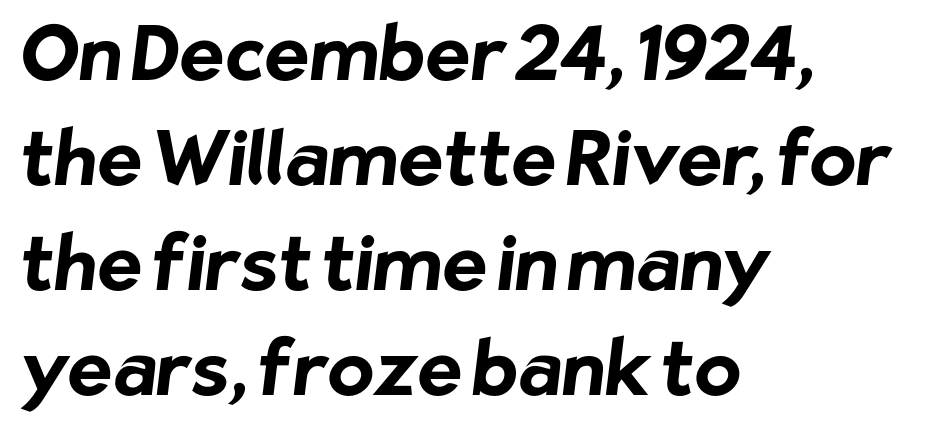
These lines carry a lot of weight — the face is fully bold. The rendering uses natural spacing where letterforms have individual widths. No feet cap the strokes, marking this as sans-serif type. The setting favours the left margin, as ordinary paragraphs usually do. Notice how descenders clear the ascenders below comfortably — that's standard leading. You could call the tracking neutral — neither tight nor loose.
